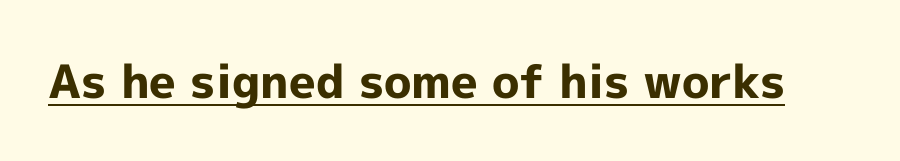
{"serif": "no", "italic": "no", "bold": "yes", "weight": "bold", "width": "normal", "x_height": "medium", "monospaced": "no", "underline": "yes", "letter_spacing": "normal", "letter_spacing_em": 0.0, "glyph_px": 46}
